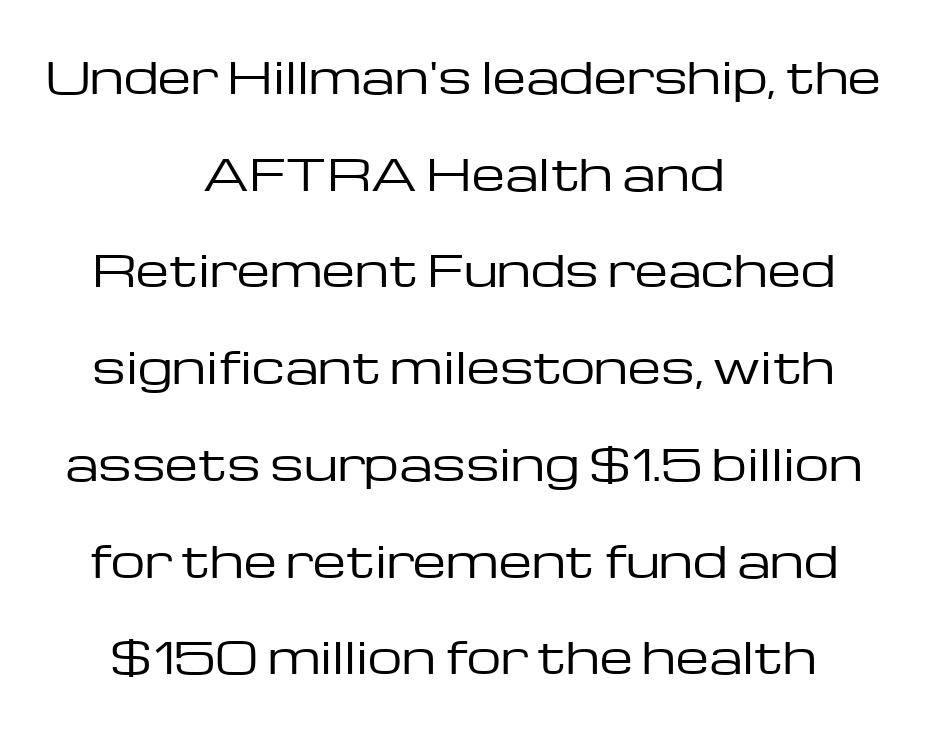
Q: Is the text bold? A: No.
Q: Is the text italic (slanted)? A: No, it is upright.
Q: Is the typeface a serif or a sans-serif typeface? A: Sans-serif.
Q: Is the text underlined? A: No.
Q: How is the paragraph aligned? A: Centered.
Q: Is the spacing between letters normal or unusually wide? A: Normal.
Q: Is the spacing between lines tight, normal or loose? A: Loose.
Q: Width (condensed, normal, or wide)? A: Wide.
Q: Stroke contrast? A: Low.
Q: x-height? A: Medium.
Q: Monospaced? A: No.
